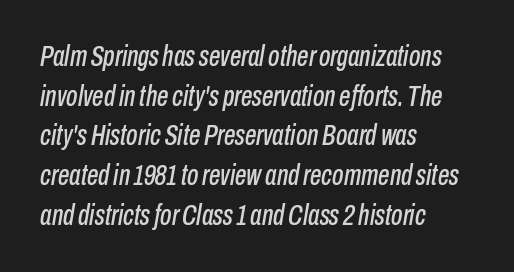
Q: Is the text italic (slanted)? A: Yes, it leans right by about 10 degrees.
Q: Is the text underlined? A: No.
Q: How is the paragraph aligned? A: Left-aligned.
Q: Is the spacing between letters normal or unusually wide? A: Normal.
Q: Is the spacing between lines tight, normal or loose? A: Normal.
Q: Width (condensed, normal, or wide)? A: Condensed.
Q: Stroke contrast? A: Low.
Q: x-height? A: Medium.
Q: Monospaced? A: No.
